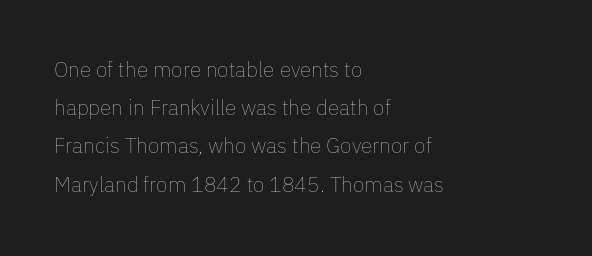
The gaps between neighbouring characters are ordinary and unremarkable. The baseline area is clear. The text block is weighted toward the left margin, trailing off unevenly rightward. The axis of the letterforms is exactly vertical.
